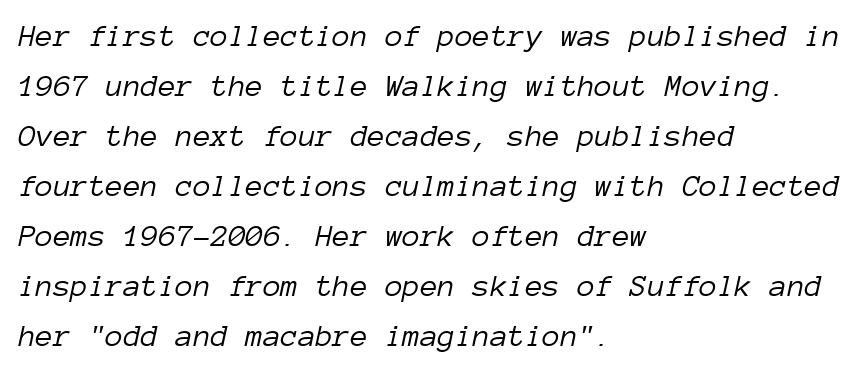
Q: Is the text bold? A: No.
Q: Is the text italic (slanted)? A: Yes, it leans right by about 12 degrees.
Q: Is the text underlined? A: No.
Q: How is the paragraph aligned? A: Left-aligned.
Q: Is the spacing between letters normal or unusually wide? A: Normal.
Q: Is the spacing between lines tight, normal or loose? A: Normal.
Q: Width (condensed, normal, or wide)? A: Normal.
Q: Stroke contrast? A: Low.
Q: x-height? A: Medium.
Q: Monospaced? A: Yes.
